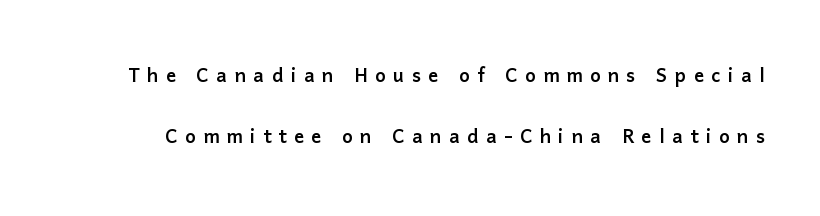
The type sits square on the baseline with zero lean. How are the letters spaced? Widely, with obvious added tracking. Horizontal bands of white between lines are thick stripes. Quick note: underline off.
